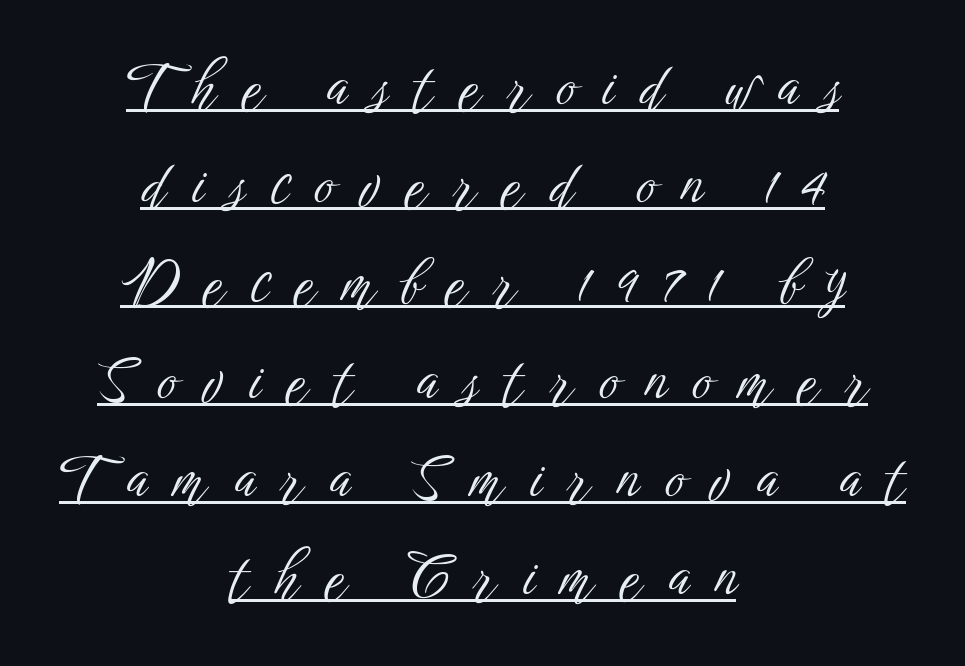
Every row of glyphs is offset so its center matches the block's center. The rendering uses the underline text-decoration. What stands out about the letter spacing? Its width — letters are far apart.
